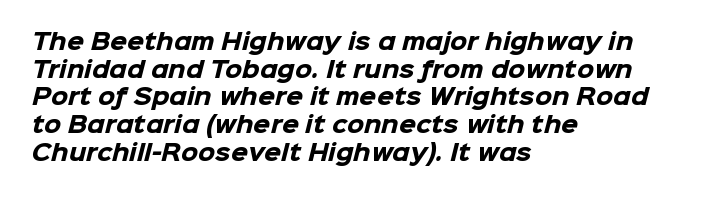
The foot of each line stays bare and open. The passage shown has conventional tracking throughout. Line spacing here is normal. A student would call this left alignment; a typographer would say flush left, rag right.
